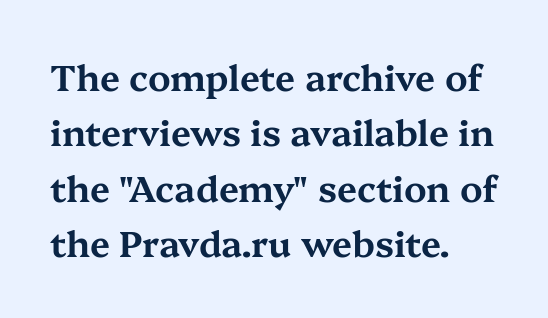
Q: Is the text italic (slanted)? A: No, it is upright.
Q: Is the typeface a serif or a sans-serif typeface? A: Serif.
Q: Is the text underlined? A: No.
Q: How is the paragraph aligned? A: Left-aligned.
Q: Is the spacing between letters normal or unusually wide? A: Normal.
Q: Is the spacing between lines tight, normal or loose? A: Normal.
Q: Width (condensed, normal, or wide)? A: Wide.
Q: Stroke contrast? A: Medium.
Q: x-height? A: Medium.
Q: Monospaced? A: No.
